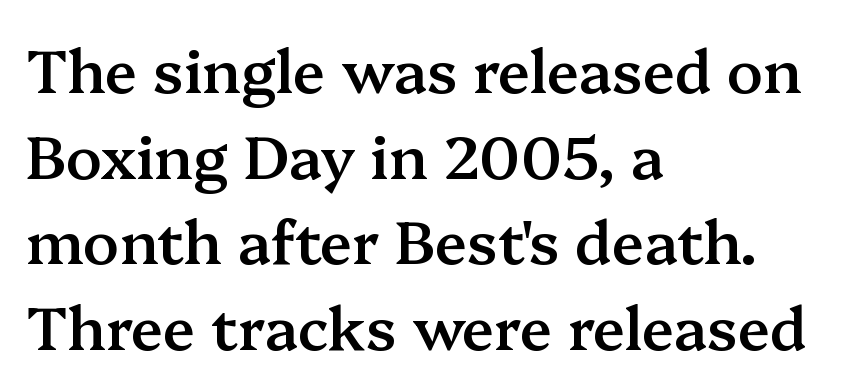
In terms of weight, the rendering is demibold, just under bold. The font family rendered here belongs to the serif group. The rendering uses natural spacing where letterforms have individual widths. Nothing unusual about the tracking: characters are spaced as the font intends.
